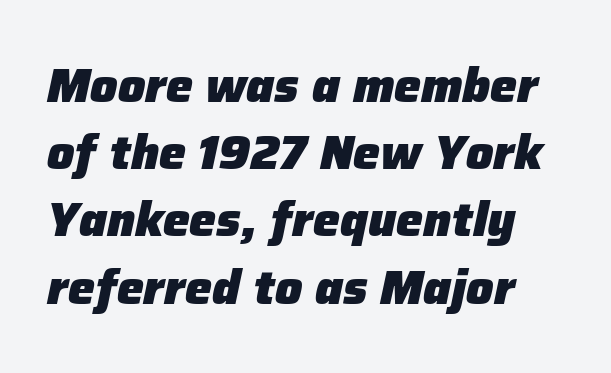
Observe the lean: these are italic letterforms. The type is set solid horizontally, with unmodified tracking. Is there much room between lines? A standard amount, neither cramped nor airy. This rendering features lettering with no underline. How heavy is the stroke? Heavy — this is a bold. Character widths vary here, with narrow letters taking less room than wide ones.
